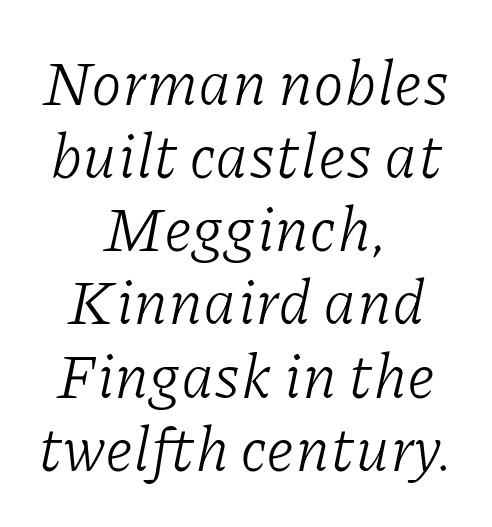
The image shows 62 px light serif type, italic (leaning right); set centered, line spacing 1.18x, normal letter spacing, not underlined; low stroke contrast and a medium x-height.
